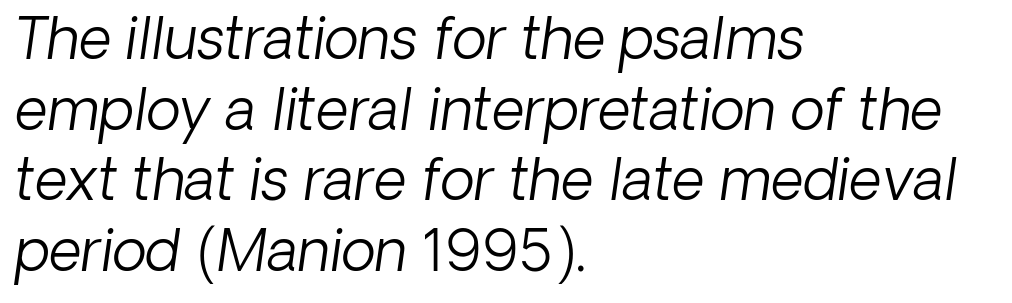
Q: Is the text bold? A: No.
Q: Is the text italic (slanted)? A: Yes, it leans right by about 8 degrees.
Q: Is the text underlined? A: No.
Q: How is the paragraph aligned? A: Left-aligned.
Q: Is the spacing between letters normal or unusually wide? A: Normal.
Q: Width (condensed, normal, or wide)? A: Normal.
Q: Stroke contrast? A: Low.
Q: x-height? A: Medium.
Q: Monospaced? A: No.
